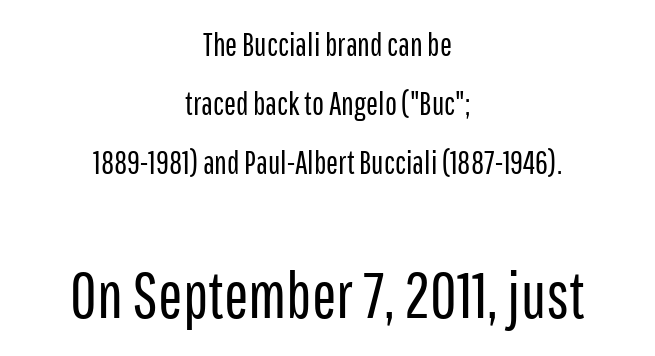
The image shows 65 px regular-weight, condensed sans-serif type, upright; set centered, line spacing 1.85x, normal letter spacing, not underlined; the second (bottom) block is 2.03x larger; low stroke contrast and a medium x-height.
